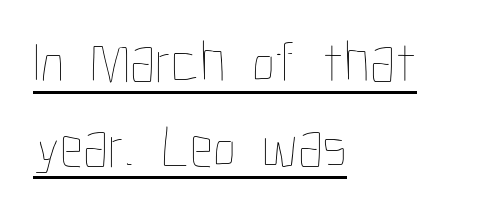
{"italic": "no", "bold": "no", "weight": "thin", "width": "condensed", "stroke_contrast": "low", "x_height": "medium", "monospaced": "no", "underline": "yes", "align": "left", "line_spacing": "normal", "line_spacing_ratio": 1.44, "letter_spacing": "normal", "letter_spacing_em": 0.0, "glyph_px": 59}
